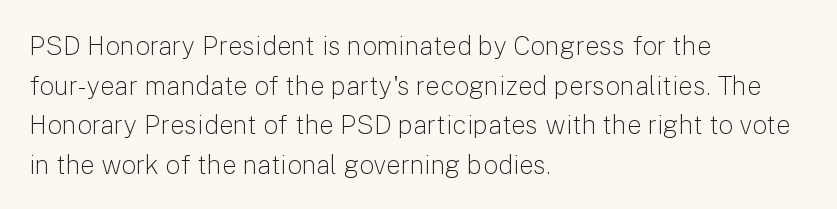
{"italic": "no", "bold": "no", "underline": "no", "align": "left", "line_spacing": "normal", "line_spacing_ratio": 1.52, "letter_spacing": "normal", "letter_spacing_em": 0.0, "glyph_px": 26}
